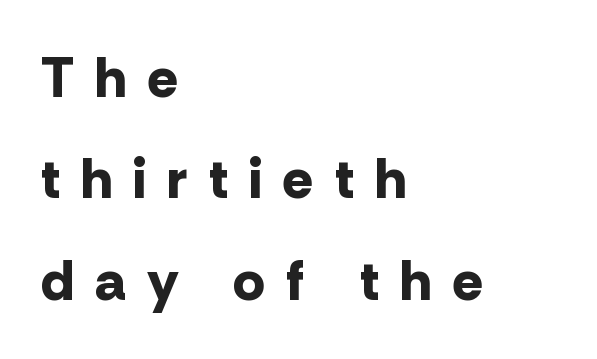
In terms of letterspacing, this is a distinctly airy, spread setting. This sample is left-justified, so line endings fall wherever the words run out. You could not count columns in this text — the font is proportionally spaced. This is sans-serif lettering, the kind often seen on screens and signage. This sample uses an upright cut, with every glyph sitting square on the baseline.
